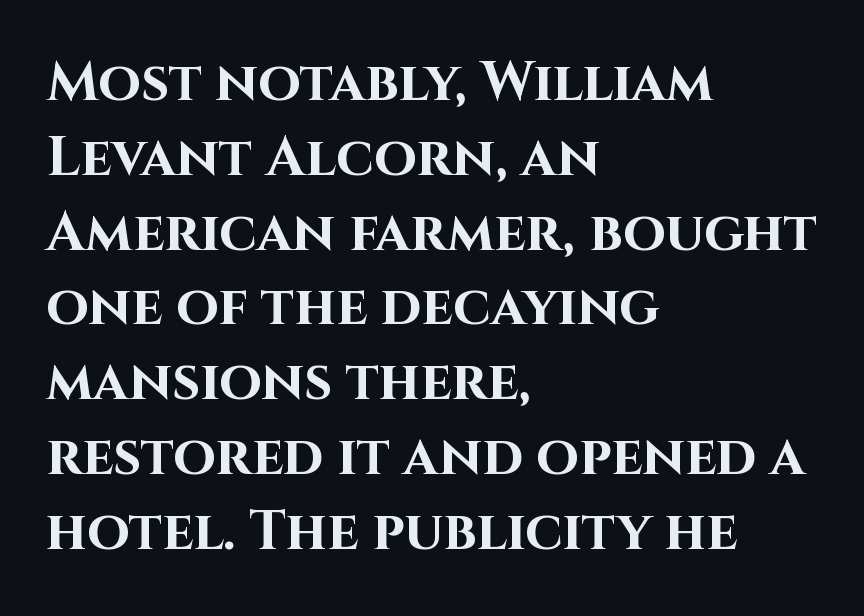
The image shows 55 px bold sans-serif type, upright; set left-aligned, normal line spacing (1.36x), normal letter spacing, not underlined; high stroke contrast and a large x-height.
